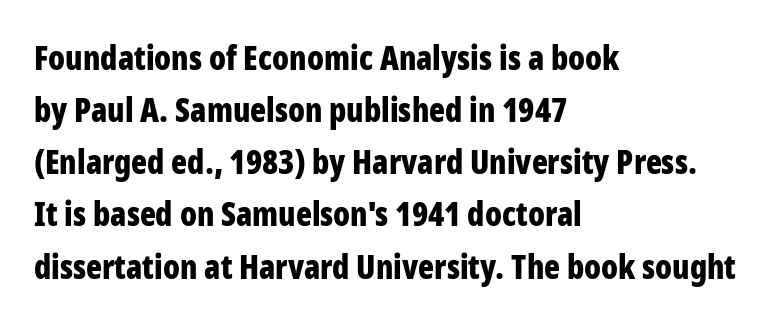
{"serif": "no", "italic": "no", "bold": "yes", "weight": "bold", "width": "condensed", "stroke_contrast": "low", "x_height": "medium", "monospaced": "no", "underline": "no", "align": "left", "line_spacing": "normal", "line_spacing_ratio": 1.58, "letter_spacing": "normal", "letter_spacing_em": 0.0, "glyph_px": 33}
